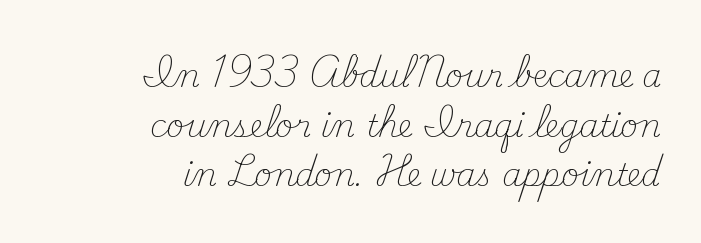
Vertically, the passage feels balanced, rows spaced as you'd expect. Unmarked baselines from the first word to the last. These lines are rendered in a variable-pitch font. Stroke mass is kept to a normal reading level or below.
